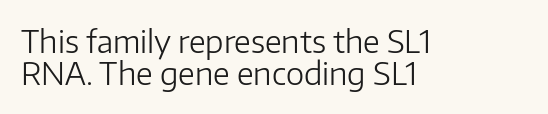
{"serif": "no", "italic": "no", "bold": "no", "weight": "light", "width": "normal", "stroke_contrast": "low", "x_height": "medium", "monospaced": "no", "underline": "no", "align": "left", "line_spacing": "tight", "line_spacing_ratio": 1.04, "letter_spacing": "normal", "letter_spacing_em": 0.0, "glyph_px": 31}
